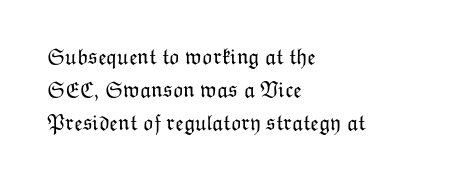
{"italic": "no", "bold": "no", "underline": "no", "align": "left", "line_spacing": "normal", "line_spacing_ratio": 1.49, "letter_spacing": "normal", "letter_spacing_em": 0.0, "glyph_px": 22}
